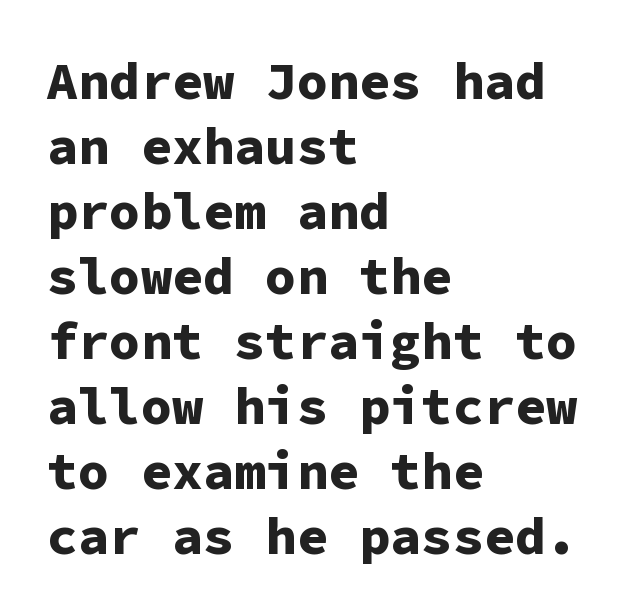
{"serif": "no", "italic": "no", "bold": "yes", "weight": "bold", "width": "normal", "stroke_contrast": "low", "x_height": "medium", "monospaced": "yes", "underline": "no", "align": "left", "line_spacing": "normal", "line_spacing_ratio": 1.25, "letter_spacing": "normal", "letter_spacing_em": 0.0, "glyph_px": 52}
